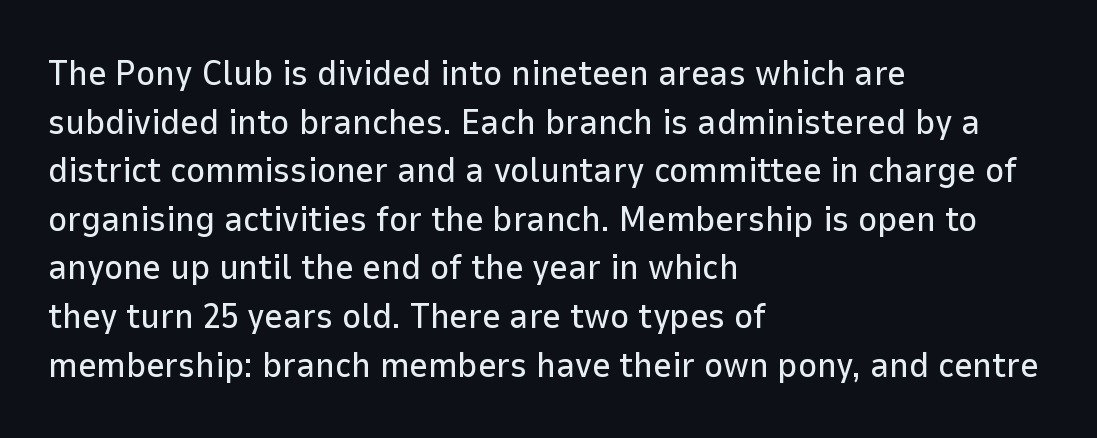
{"serif": "no", "italic": "no", "width": "normal", "stroke_contrast": "low", "x_height": "medium", "monospaced": "no", "underline": "no", "align": "left", "line_spacing": "normal", "line_spacing_ratio": 1.35, "letter_spacing": "normal", "letter_spacing_em": 0.0, "glyph_px": 36}
